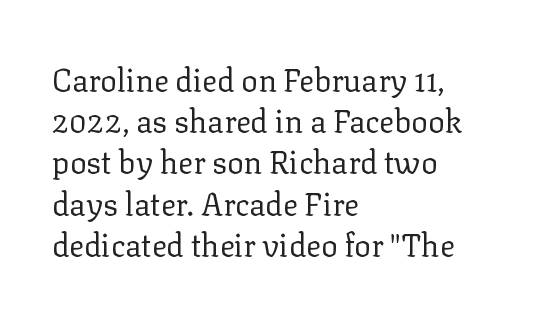
The font sits on the lighter half of the weight spectrum, regular included. Decoration check: the copy has no underline. The lettering holds an erect, upright posture throughout. These lines keep a tight, regular rhythm from letter to letter. Regarding leading, the lines here are spaced in the standard way. Line starts are locked; line ends wander.
